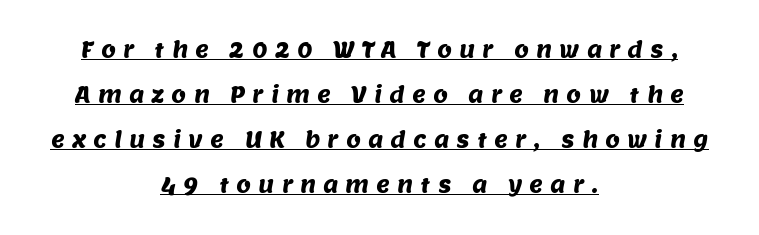
{"underline": "yes", "align": "center", "line_spacing": "loose", "line_spacing_ratio": 2.15, "letter_spacing": "wide", "letter_spacing_em": 0.34, "glyph_px": 21}
